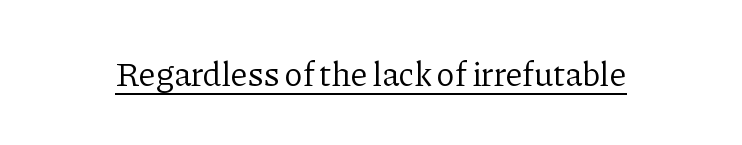
{"serif": "yes", "italic": "no", "bold": "no", "weight": "regular", "width": "normal", "stroke_contrast": "low", "x_height": "medium", "monospaced": "no", "underline": "yes", "letter_spacing": "normal", "letter_spacing_em": 0.0, "glyph_px": 34}
